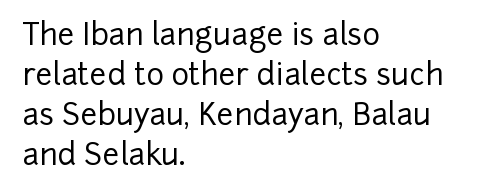
The image shows 30 px sans-serif type, upright; set left-aligned, normal line spacing (1.33x), normal letter spacing, not underlined; low stroke contrast and a medium x-height.
